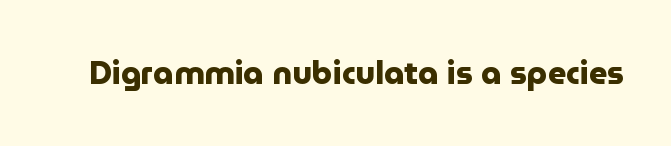
Q: Is the text bold? A: Yes.
Q: Is the text italic (slanted)? A: No, it is upright.
Q: Is the typeface a serif or a sans-serif typeface? A: Sans-serif.
Q: Is the text underlined? A: No.
Q: Is the spacing between letters normal or unusually wide? A: Normal.
Q: Width (condensed, normal, or wide)? A: Normal.
Q: Stroke contrast? A: Low.
Q: x-height? A: Medium.
Q: Monospaced? A: No.
